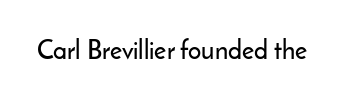
{"italic": "no", "underline": "no", "letter_spacing": "normal", "letter_spacing_em": 0.0, "glyph_px": 26}
